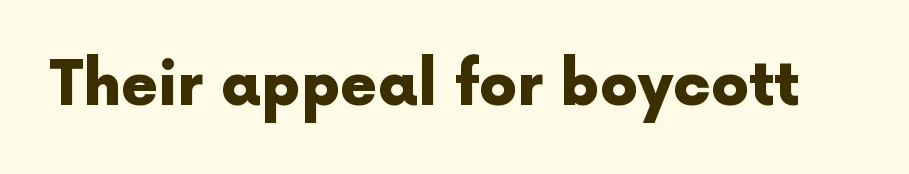
Q: Is the text bold? A: Yes.
Q: Is the text italic (slanted)? A: No, it is upright.
Q: Is the typeface a serif or a sans-serif typeface? A: Sans-serif.
Q: Is the text underlined? A: No.
Q: Is the spacing between letters normal or unusually wide? A: Normal.
Q: Width (condensed, normal, or wide)? A: Normal.
Q: x-height? A: Medium.
Q: Monospaced? A: No.
